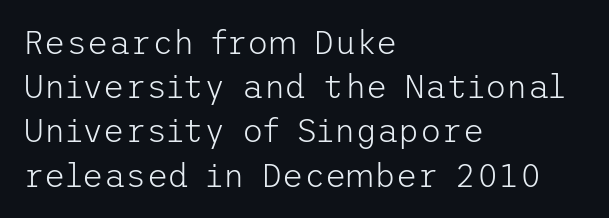
The image shows 33 px light sans-serif type, upright; set left-aligned, normal line spacing (1.34x), normal letter spacing, not underlined; low stroke contrast and a medium x-height.
